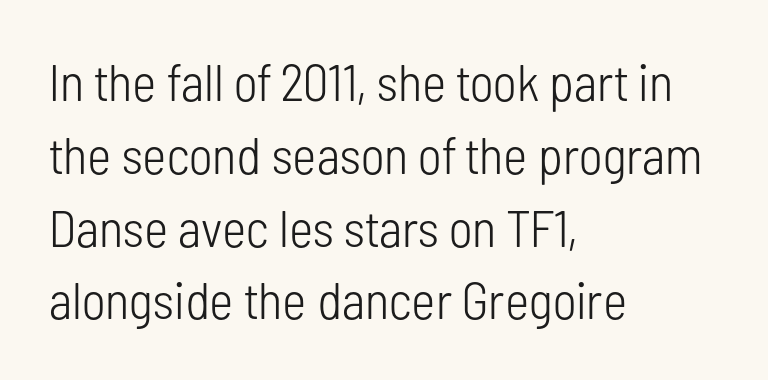
Caption: face not bold, strokes unweighted. A typesetter would mark this as roman, not italic. Grotesque or geometric, the face here clearly has no serifs. This rendering features lettering with no underline. The paragraph has a hard left edge and a soft right edge.
